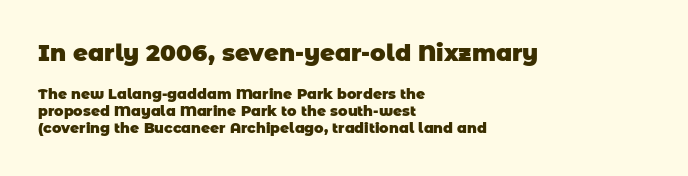
{"bold": "yes", "underline": "no", "align": "left", "line_spacing_ratio": 1.23, "letter_spacing": "normal", "letter_spacing_em": 0.0, "larger_block": "first", "size_ratio": 1.64, "glyph_px": 23}
